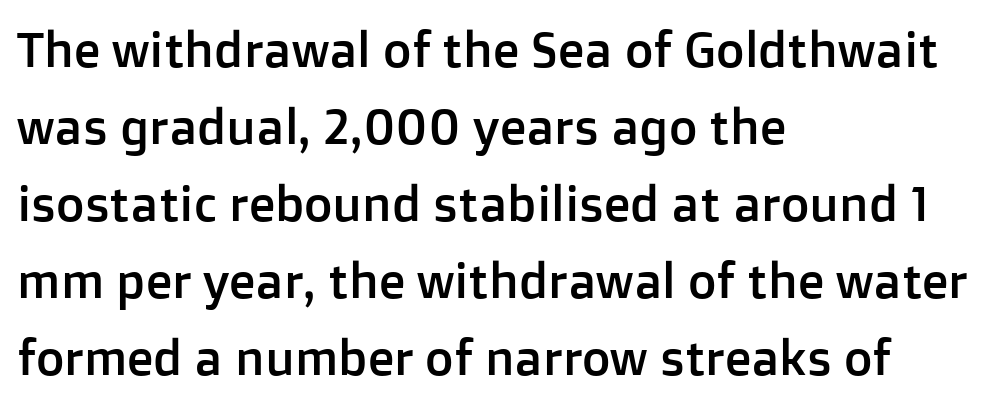
{"serif": "no", "italic": "no", "width": "normal", "stroke_contrast": "low", "x_height": "medium", "monospaced": "no", "underline": "no", "align": "left", "line_spacing": "normal", "line_spacing_ratio": 1.57, "letter_spacing": "normal", "letter_spacing_em": 0.0, "glyph_px": 49}
